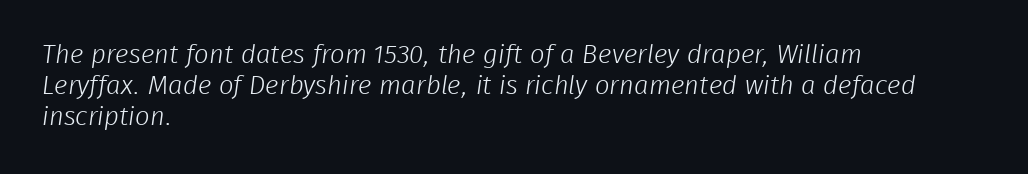
Q: Is the text bold? A: No.
Q: Is the text underlined? A: No.
Q: How is the paragraph aligned? A: Left-aligned.
Q: Is the spacing between letters normal or unusually wide? A: Normal.
